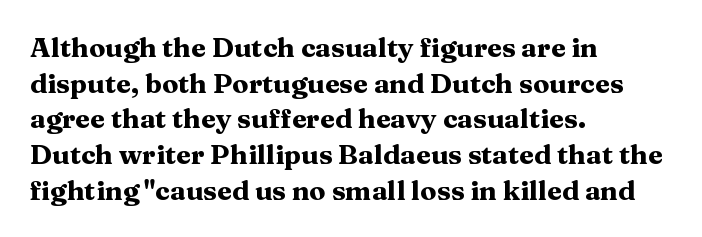
The image shows 27 px bold type, upright; set left-aligned, normal line spacing (1.32x), normal letter spacing, not underlined.
